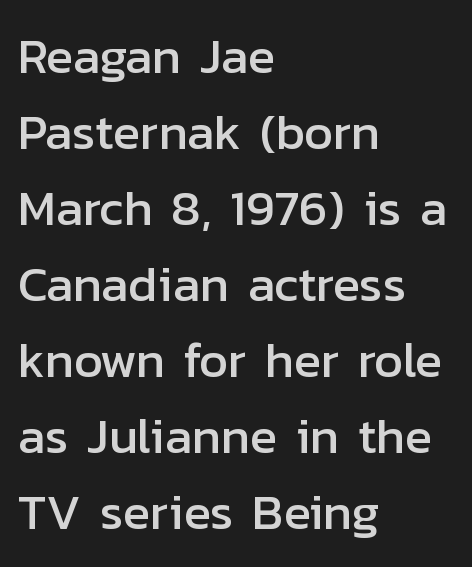
Q: Is the text italic (slanted)? A: No, it is upright.
Q: Is the typeface a serif or a sans-serif typeface? A: Sans-serif.
Q: Is the text underlined? A: No.
Q: How is the paragraph aligned? A: Left-aligned.
Q: Is the spacing between letters normal or unusually wide? A: Normal.
Q: Is the spacing between lines tight, normal or loose? A: Normal.
Q: Width (condensed, normal, or wide)? A: Normal.
Q: Stroke contrast? A: Low.
Q: x-height? A: Medium.
Q: Monospaced? A: No.
